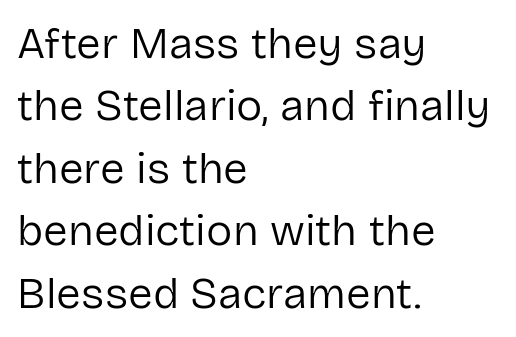
Varying glyph widths throughout — classic text-font behaviour. The ragged edge is on the right, which tells us the setting is flush left. Bold? No — there's no thickening of the strokes. The foot of each line stays bare and open.
